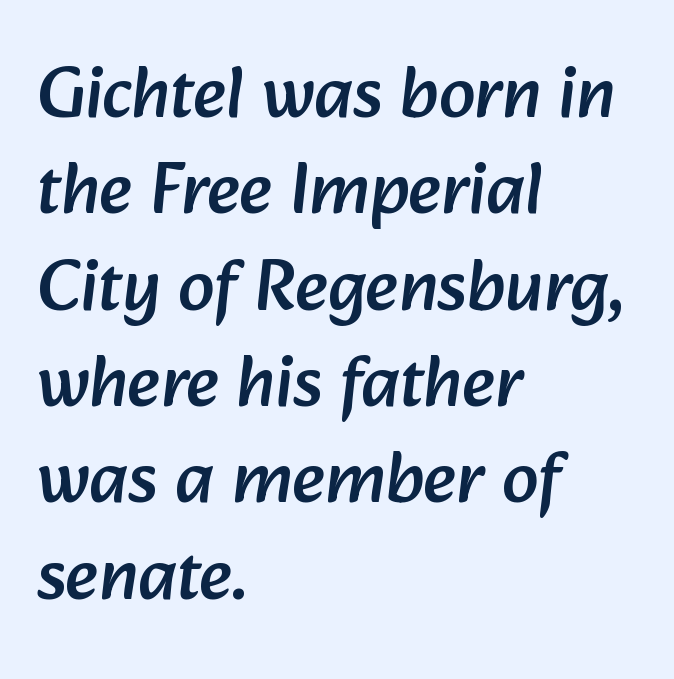
Q: Is the typeface a serif or a sans-serif typeface? A: Sans-serif.
Q: Is the text underlined? A: No.
Q: How is the paragraph aligned? A: Left-aligned.
Q: Is the spacing between letters normal or unusually wide? A: Normal.
Q: Is the spacing between lines tight, normal or loose? A: Normal.
Q: Width (condensed, normal, or wide)? A: Normal.
Q: Stroke contrast? A: Low.
Q: x-height? A: Medium.
Q: Monospaced? A: No.
